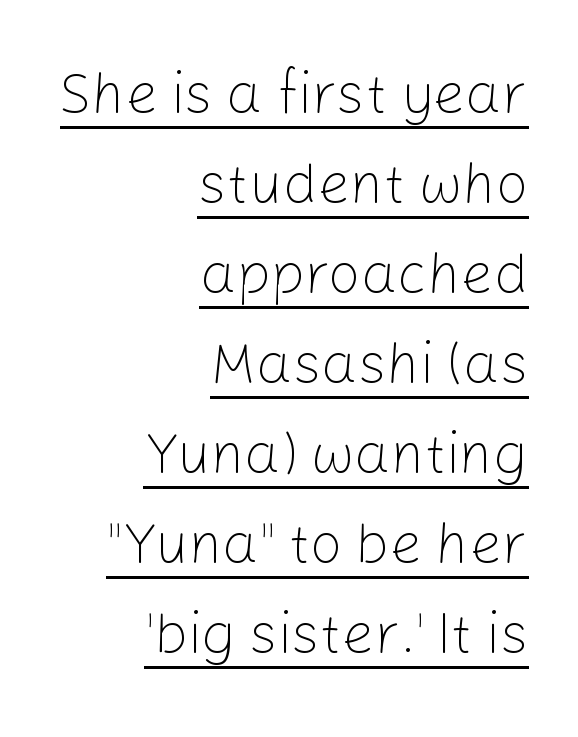
Line spacing here is normal. Think of a printed novel: that variable character pitch is what you see here. Which margin do the lines hug? The right one — the left edge is uneven. Does a line run under the words? Yes, clearly. The face looks like a standard text weight, possibly lighter.
